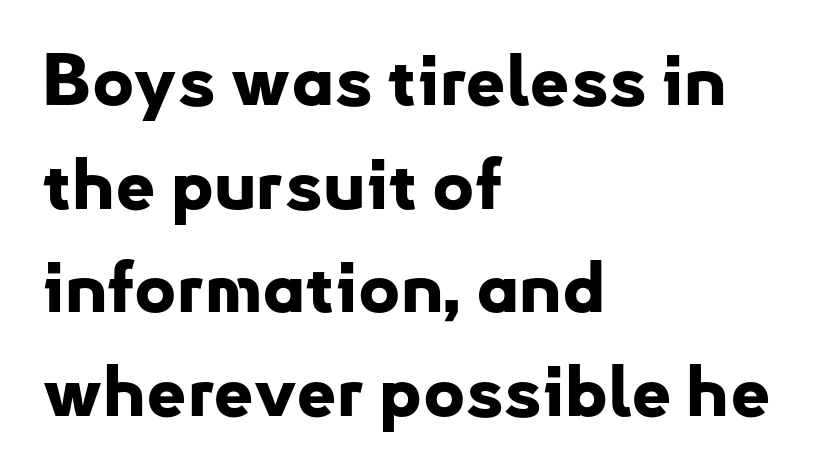
{"serif": "no", "italic": "no", "bold": "yes", "weight": "bold", "width": "normal", "stroke_contrast": "low", "x_height": "small", "monospaced": "no", "underline": "no", "align": "left", "line_spacing": "normal", "line_spacing_ratio": 1.46, "letter_spacing": "normal", "letter_spacing_em": 0.0, "glyph_px": 71}
